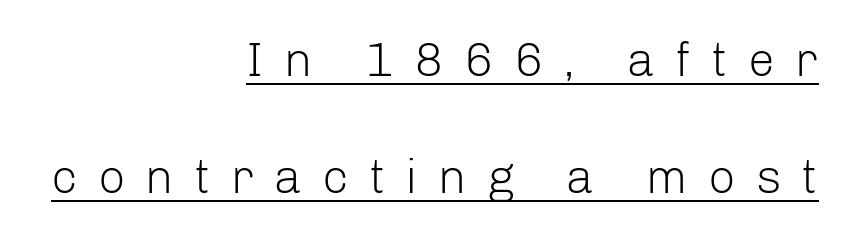
Q: Is the text bold? A: No.
Q: Is the text italic (slanted)? A: No, it is upright.
Q: Is the typeface a serif or a sans-serif typeface? A: Sans-serif.
Q: Is the text underlined? A: Yes.
Q: How is the paragraph aligned? A: Right-aligned.
Q: Is the spacing between letters normal or unusually wide? A: Unusually wide.
Q: Is the spacing between lines tight, normal or loose? A: Loose.
Q: Width (condensed, normal, or wide)? A: Normal.
Q: Stroke contrast? A: Low.
Q: x-height? A: Medium.
Q: Monospaced? A: No.
